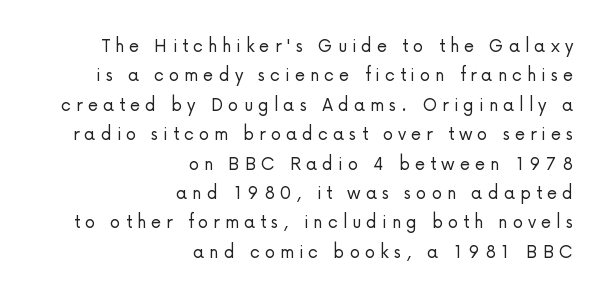
Q: Is the text bold? A: No.
Q: Is the text italic (slanted)? A: No, it is upright.
Q: Is the text underlined? A: No.
Q: How is the paragraph aligned? A: Right-aligned.
Q: Is the spacing between letters normal or unusually wide? A: Unusually wide.
Q: Is the spacing between lines tight, normal or loose? A: Normal.
